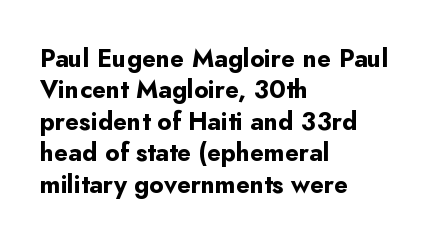
The image shows 25 px bold type, upright; set left-aligned, normal line spacing (1.26x), normal letter spacing, not underlined.
